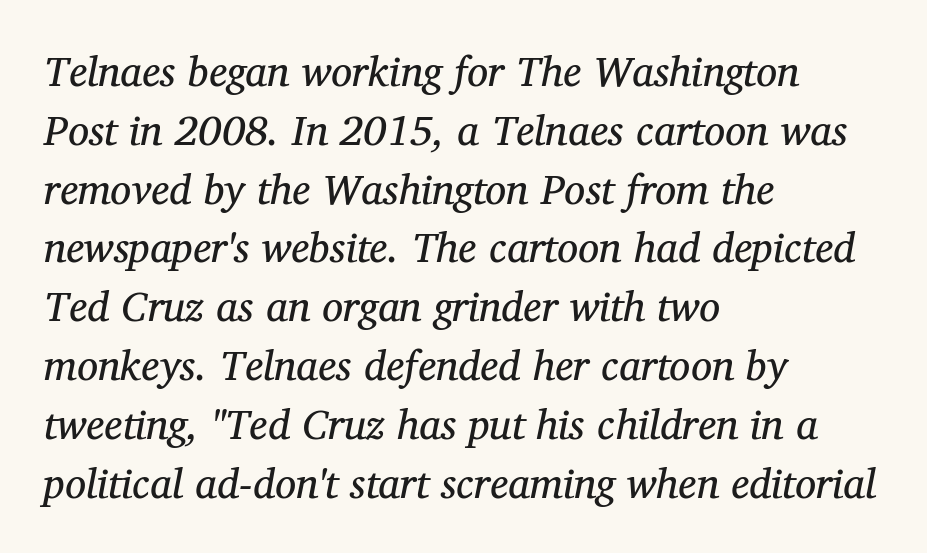
The image shows 42 px regular-weight serif type, italic (leaning right); set left-aligned, normal line spacing (1.4x), normal letter spacing, not underlined; medium stroke contrast and a medium x-height.
